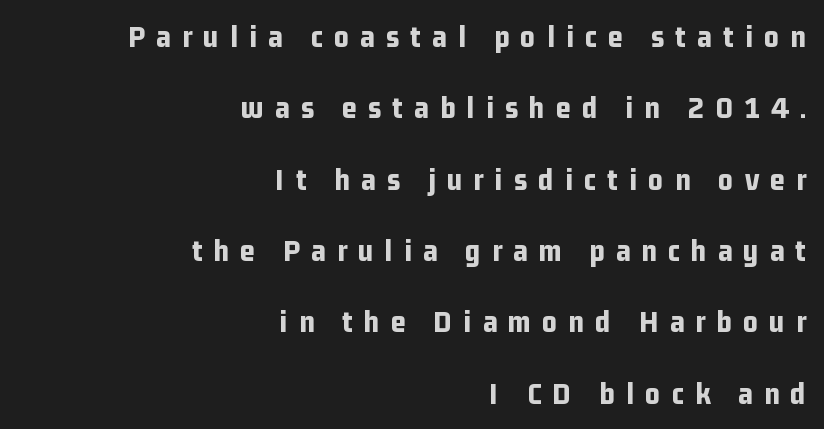
The image shows 32 px bold, condensed sans-serif type, upright; set right-aligned, loose line spacing (2.23x), unusually wide letter spacing (+0.35 em), not underlined; low stroke contrast and a medium x-height.
